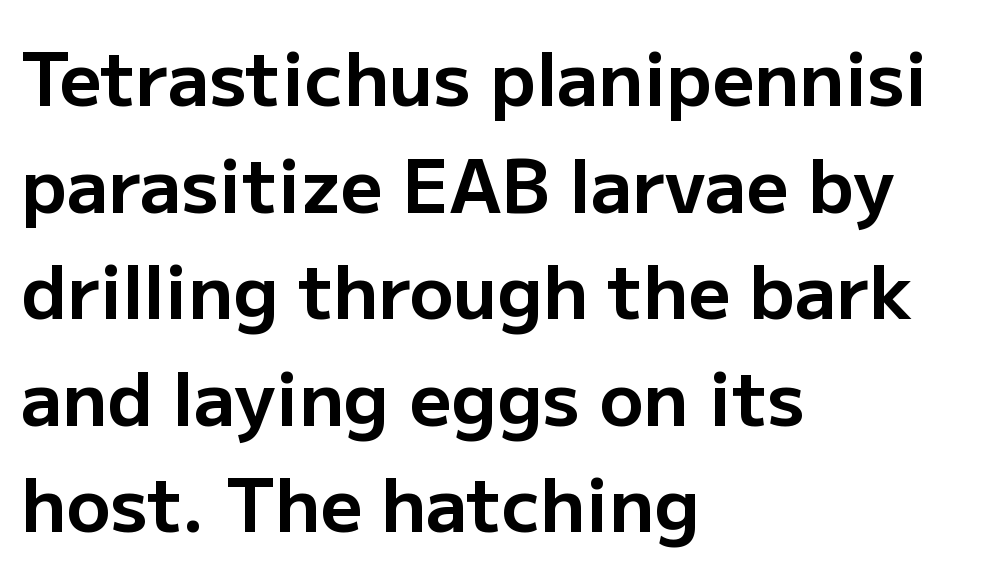
The image shows 73 px bold sans-serif type, upright; set left-aligned, normal line spacing (1.46x), normal letter spacing, not underlined; low stroke contrast and a medium x-height.
